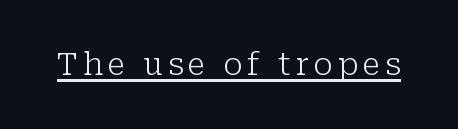
The image shows 31 px light serif type, upright; set underlined; low stroke contrast and a medium x-height.
